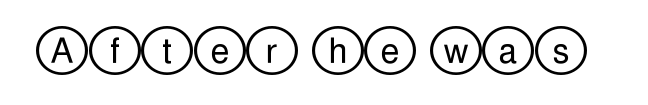
Q: Is the text italic (slanted)? A: No, it is upright.
Q: Is the text underlined? A: No.
Q: Is the spacing between letters normal or unusually wide? A: Normal.
Q: Width (condensed, normal, or wide)? A: Wide.
Q: x-height? A: Large.
